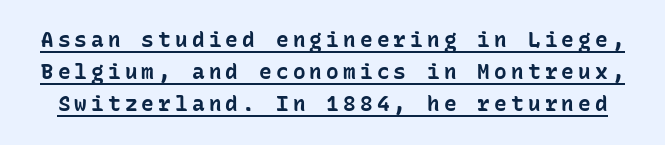
The image shows 21 px bold type, upright; set normal line spacing (1.53x), unusually wide letter spacing (+0.2 em), underlined.
